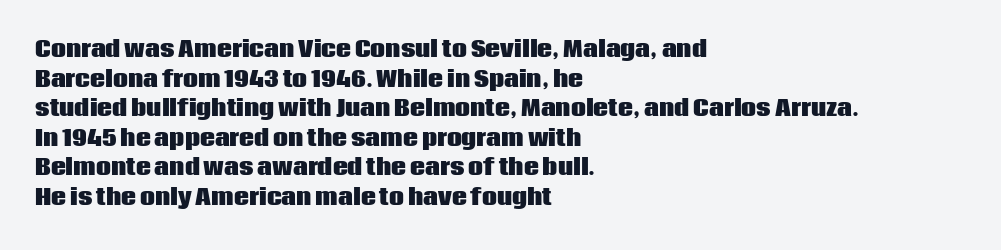
The vertical gap from one line to the next is medium. Beneath every word, the page is bare. Nothing unusual about the tracking: characters are spaced as the font intends. Its strokes are broad and dark, the hallmark of bold type. This sample uses an upright cut, with every glyph sitting square on the baseline. If you drew a ruler down the left edge, every line would touch it.
